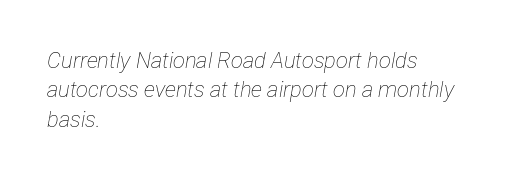
{"italic": "yes", "lean": "right", "slant_degrees": 12, "bold": "no", "underline": "no", "align": "left", "line_spacing": "normal", "line_spacing_ratio": 1.34, "letter_spacing": "normal", "letter_spacing_em": 0.0, "glyph_px": 22}
